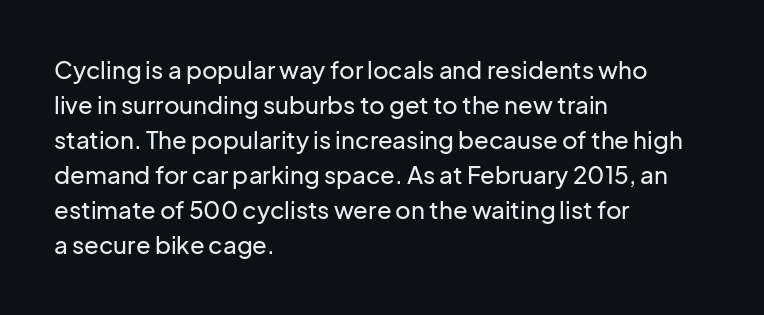
Style check: upright. The designer left line spacing at the default. Casual observation: everything's shoved over to the left. Tracking here is standard; glyphs follow each other at the usual distance. The foot of each line stays bare and open.
